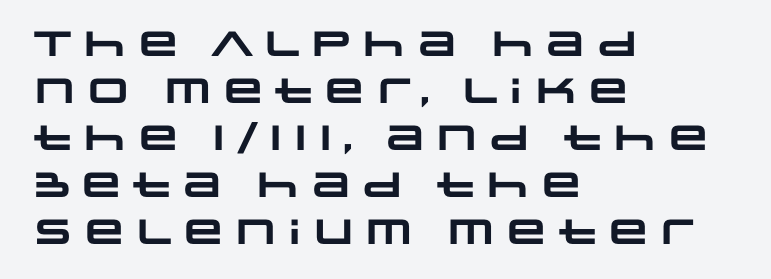
The image shows 35 px heavy, wide sans-serif type; set left-aligned, normal line spacing (1.34x), normal letter spacing, not underlined; low stroke contrast and a large x-height.
